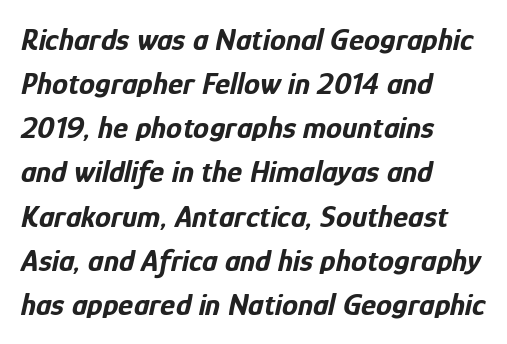
Q: Is the text bold? A: Yes.
Q: Is the text italic (slanted)? A: Yes, it leans right by about 12 degrees.
Q: Is the text underlined? A: No.
Q: How is the paragraph aligned? A: Left-aligned.
Q: Is the spacing between letters normal or unusually wide? A: Normal.
Q: Is the spacing between lines tight, normal or loose? A: Normal.
Q: Width (condensed, normal, or wide)? A: Condensed.
Q: Stroke contrast? A: Low.
Q: x-height? A: Medium.
Q: Monospaced? A: No.
